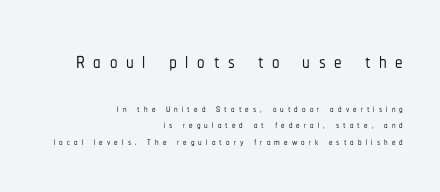
Q: Is the text italic (slanted)? A: No, it is upright.
Q: Is the typeface a serif or a sans-serif typeface? A: Sans-serif.
Q: Is the text underlined? A: No.
Q: How is the paragraph aligned? A: Right-aligned.
Q: Is the spacing between letters normal or unusually wide? A: Unusually wide.
Q: Which block of text is set in a larger size, the first (top) or the second (bottom)? A: The first (top) one.
Q: Width (condensed, normal, or wide)? A: Condensed.
Q: Stroke contrast? A: Low.
Q: x-height? A: Medium.
Q: Monospaced? A: No.
